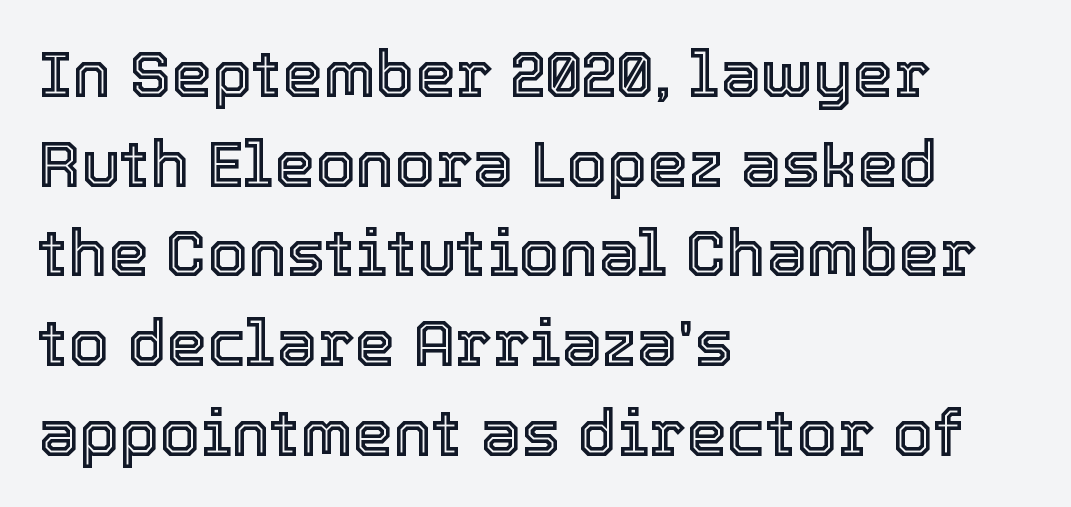
The image shows 65 px text type, upright; set left-aligned, normal line spacing (1.38x), normal letter spacing, not underlined; a medium x-height.
